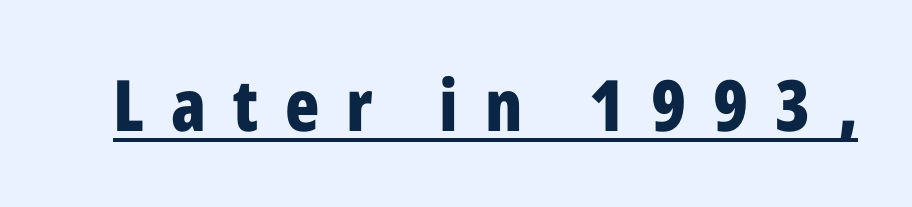
The image shows 71 px bold, condensed sans-serif type, upright; set unusually wide letter spacing (+0.38 em), underlined; low stroke contrast and a medium x-height.
